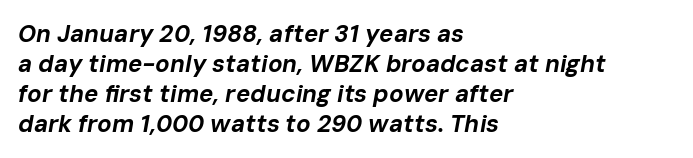
{"italic": "yes", "lean": "right", "slant_degrees": 10, "bold": "yes", "underline": "no", "align": "left", "line_spacing": "normal", "line_spacing_ratio": 1.25, "letter_spacing": "normal", "letter_spacing_em": 0.0, "glyph_px": 24}
